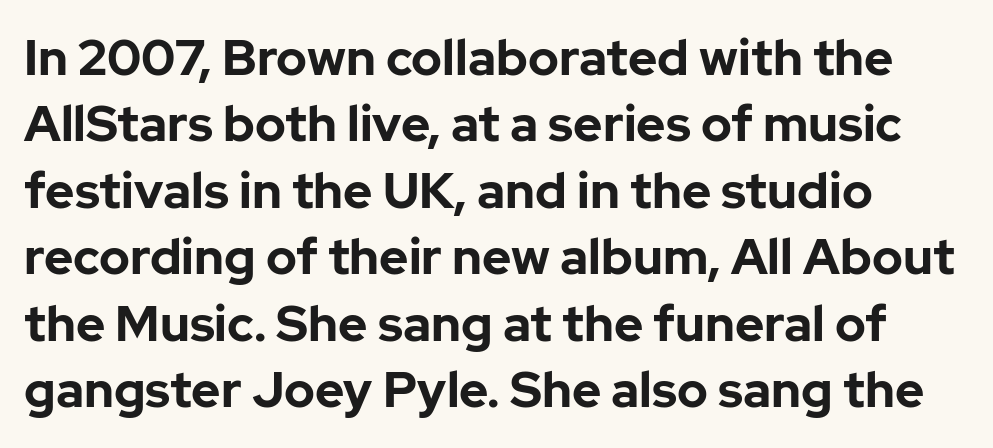
In terms of letterform style, serifs are entirely absent. The area under the type is left untouched. Rendered with straight, roman letterforms. Spacing verdict: proportional, widths tailored to each character. All the whitespace from short lines collects on the right. Nobody touched the tracking dial on this one.
